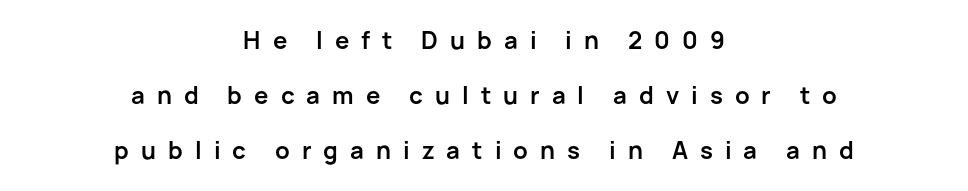
The image shows 24 px bold type, upright; set centered, loose line spacing (2.3x), unusually wide letter spacing (+0.5 em), not underlined.
